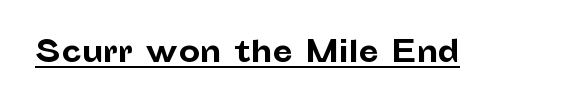
Q: Is the text bold? A: Yes.
Q: Is the text italic (slanted)? A: No, it is upright.
Q: Is the typeface a serif or a sans-serif typeface? A: Sans-serif.
Q: Is the text underlined? A: Yes.
Q: Is the spacing between letters normal or unusually wide? A: Normal.
Q: Width (condensed, normal, or wide)? A: Normal.
Q: Stroke contrast? A: Low.
Q: x-height? A: Medium.
Q: Monospaced? A: No.
